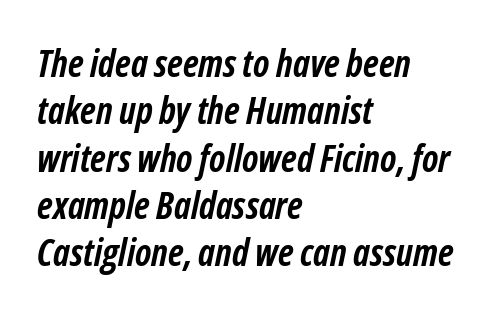
Q: Is the text bold? A: Yes.
Q: Is the text italic (slanted)? A: Yes, it leans right by about 12 degrees.
Q: Is the text underlined? A: No.
Q: How is the paragraph aligned? A: Left-aligned.
Q: Is the spacing between letters normal or unusually wide? A: Normal.
Q: Is the spacing between lines tight, normal or loose? A: Normal.
Q: Width (condensed, normal, or wide)? A: Condensed.
Q: Stroke contrast? A: Low.
Q: x-height? A: Medium.
Q: Monospaced? A: No.
